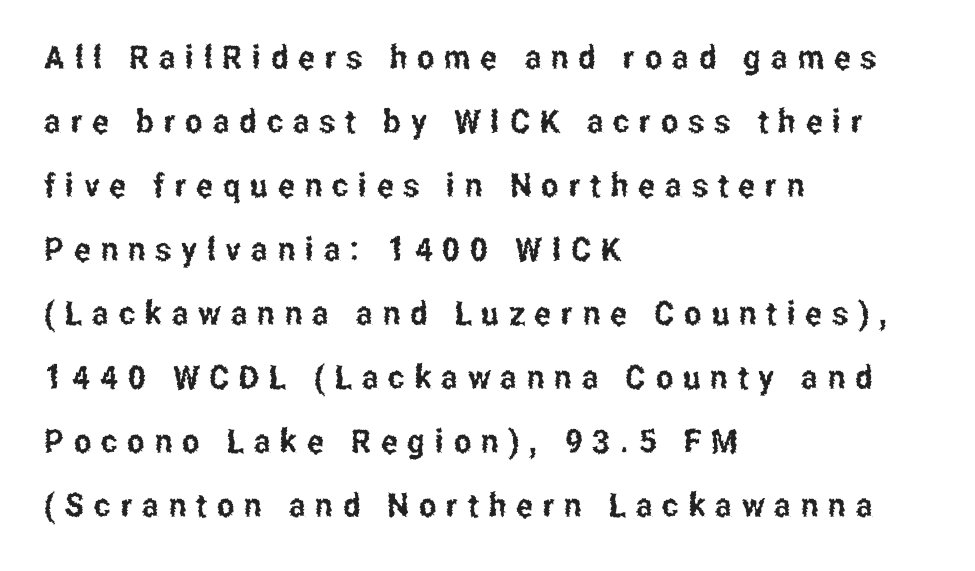
The image shows 33 px condensed sans-serif type, upright; set left-aligned, loose line spacing (1.94x), unusually wide letter spacing (+0.3 em), not underlined; low stroke contrast and a medium x-height.
